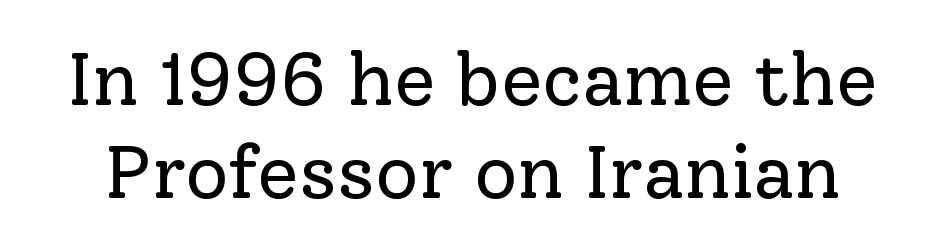
Quick note: not italic, upright. The area under the type is left untouched. In terms of letterform style, serifs are clearly present. No chunkiness to these letters — they're not bold.
